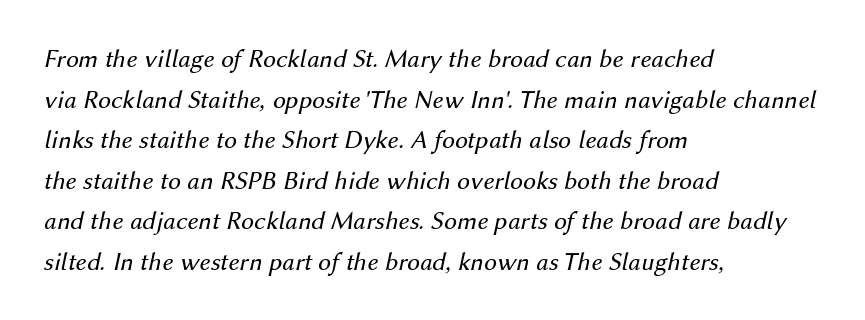
The image shows 26 px text type, italic (leaning right); set left-aligned, normal line spacing (1.56x), normal letter spacing, not underlined.
